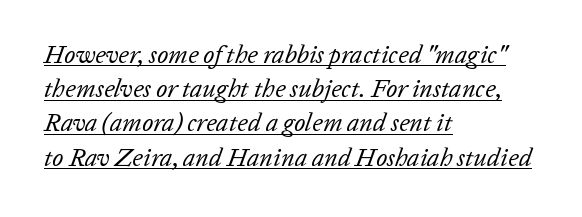
Slanted lettering throughout. If you drew a ruler down the left edge, every line would touch it. The lines sit at an ordinary, default distance from one another. Inter-character spacing is left at the font's built-in metrics.
